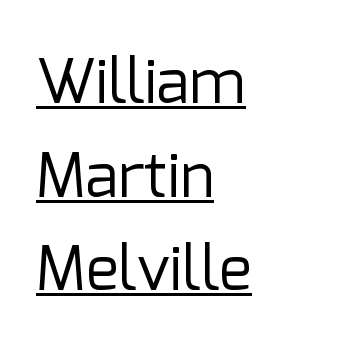
The image shows 62 px regular-weight sans-serif type, upright; set left-aligned, normal line spacing (1.51x), normal letter spacing, underlined; low stroke contrast and a medium x-height.
